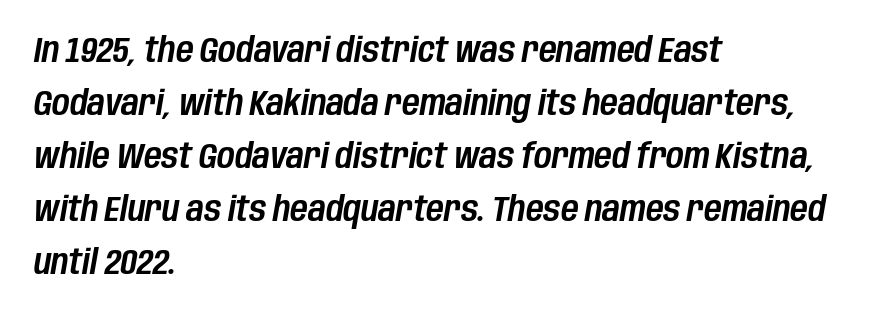
Q: Is the text italic (slanted)? A: Yes, it leans right by about 10 degrees.
Q: Is the text underlined? A: No.
Q: How is the paragraph aligned? A: Left-aligned.
Q: Is the spacing between letters normal or unusually wide? A: Normal.
Q: Is the spacing between lines tight, normal or loose? A: Normal.
Q: Width (condensed, normal, or wide)? A: Condensed.
Q: Stroke contrast? A: Low.
Q: x-height? A: Large.
Q: Monospaced? A: No.
